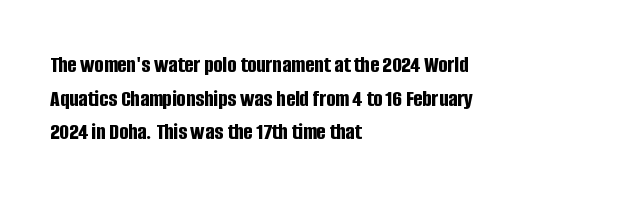
Any mark beneath the type? The region is blank. Regular leading. The face used here is rendered with its standard letterfit. These words are printed bold, with thick strokes throughout. Italic? Not at all — the glyphs are vertical. Left-aligned paragraph, ragged on the right.
